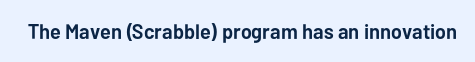
Q: Is the text bold? A: Yes.
Q: Is the text italic (slanted)? A: No, it is upright.
Q: Is the text underlined? A: No.
Q: Is the spacing between letters normal or unusually wide? A: Normal.
